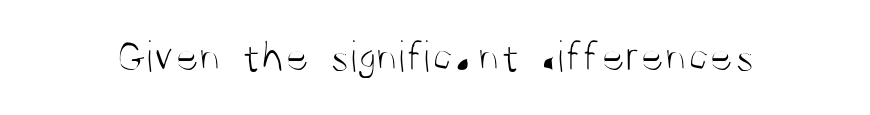
The image shows 45 px light, condensed sans-serif type, upright; set normal letter spacing, not underlined; medium stroke contrast and a large x-height.
